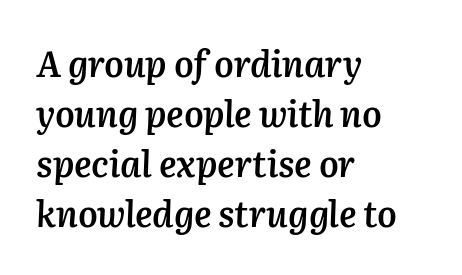
Spacing verdict: proportional, widths tailored to each character. The paragraph shown leans on its left margin. Quick note: italic. The lines sit at an ordinary, default distance from one another.
